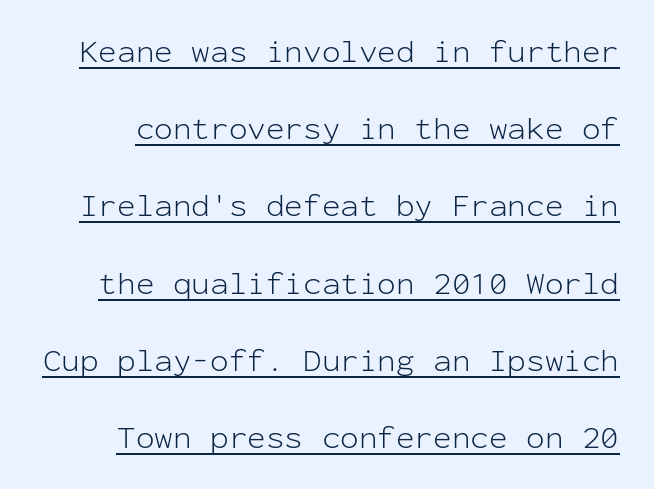
{"serif": "no", "italic": "no", "bold": "no", "weight": "light", "width": "normal", "stroke_contrast": "low", "x_height": "medium", "monospaced": "yes", "underline": "yes", "line_spacing": "loose", "line_spacing_ratio": 2.49, "letter_spacing": "normal", "letter_spacing_em": 0.0, "glyph_px": 31}
